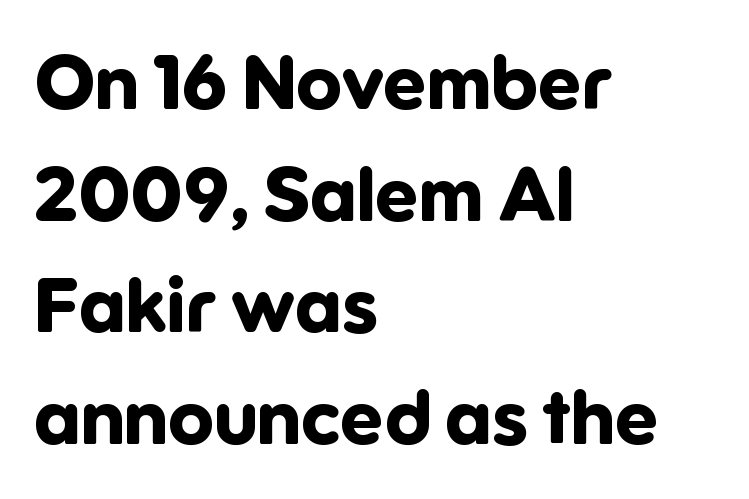
The image shows 76 px bold sans-serif type, upright; set left-aligned, normal line spacing (1.47x), normal letter spacing, not underlined; low stroke contrast and a medium x-height.
